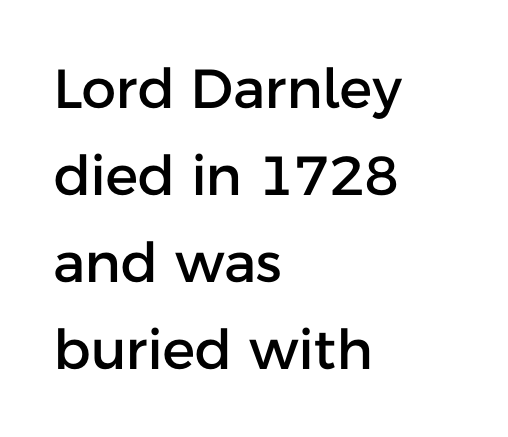
Q: Is the text italic (slanted)? A: No, it is upright.
Q: Is the typeface a serif or a sans-serif typeface? A: Sans-serif.
Q: Is the text underlined? A: No.
Q: How is the paragraph aligned? A: Left-aligned.
Q: Is the spacing between letters normal or unusually wide? A: Normal.
Q: Is the spacing between lines tight, normal or loose? A: Normal.
Q: Width (condensed, normal, or wide)? A: Normal.
Q: Stroke contrast? A: Low.
Q: x-height? A: Medium.
Q: Monospaced? A: No.
